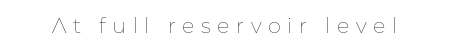
{"italic": "no", "bold": "no", "underline": "no", "letter_spacing": "wide", "letter_spacing_em": 0.31, "glyph_px": 21}
